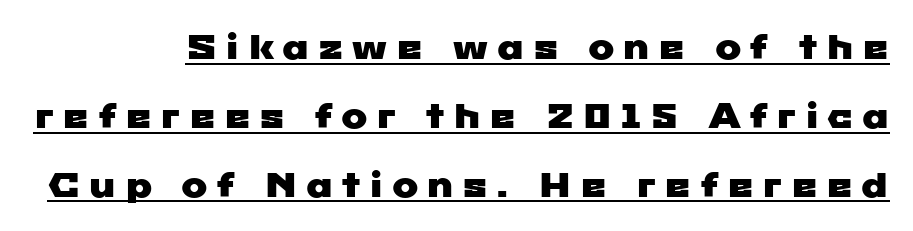
Q: Is the typeface a serif or a sans-serif typeface? A: Sans-serif.
Q: Is the text underlined? A: Yes.
Q: Is the spacing between letters normal or unusually wide? A: Unusually wide.
Q: Is the spacing between lines tight, normal or loose? A: Loose.
Q: Width (condensed, normal, or wide)? A: Wide.
Q: Stroke contrast? A: Low.
Q: x-height? A: Medium.
Q: Monospaced? A: No.
